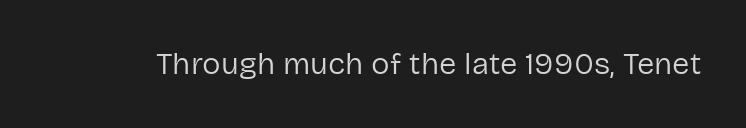
The image shows 31 px regular-weight sans-serif type, upright; set normal letter spacing, not underlined; low stroke contrast and a medium x-height.
